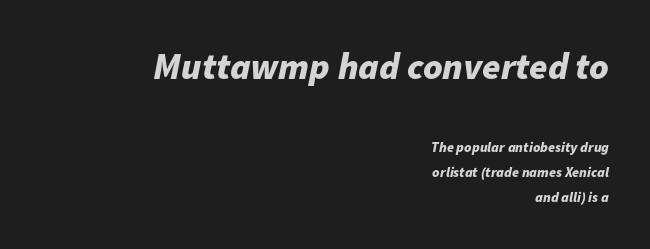
{"italic": "yes", "lean": "right", "slant_degrees": 11, "bold": "yes", "weight": "bold", "width": "normal", "stroke_contrast": "low", "x_height": "medium", "monospaced": "no", "underline": "no", "align": "right", "line_spacing_ratio": 1.79, "letter_spacing": "normal", "letter_spacing_em": 0.0, "larger_block": "first", "size_ratio": 2.64, "glyph_px": 37}
